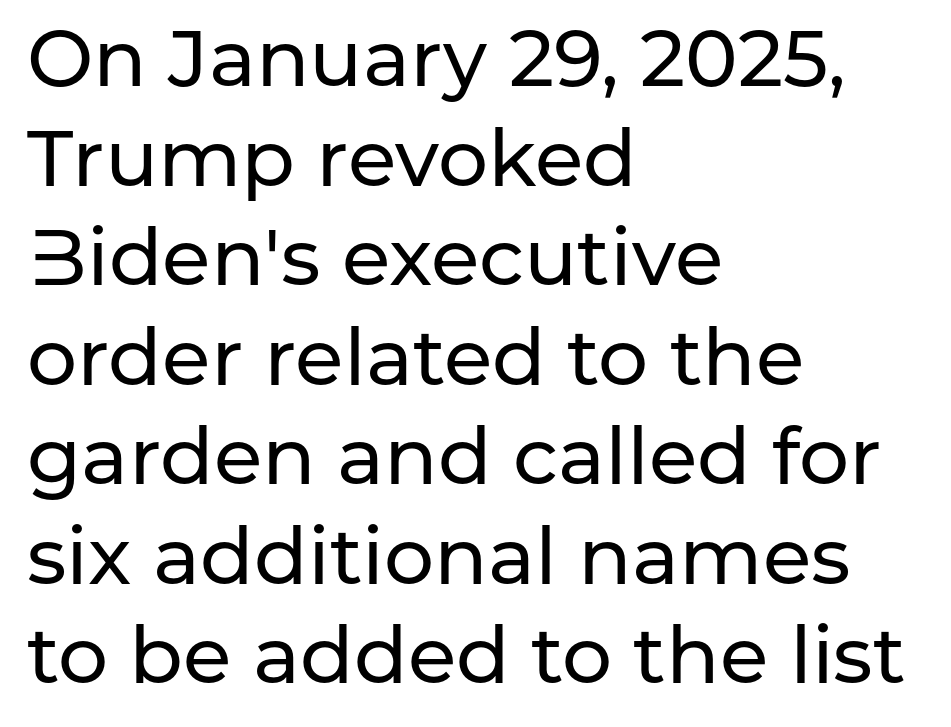
{"serif": "no", "italic": "no", "width": "normal", "stroke_contrast": "low", "x_height": "medium", "monospaced": "no", "underline": "no", "align": "left", "line_spacing": "normal", "line_spacing_ratio": 1.26, "letter_spacing": "normal", "letter_spacing_em": 0.0, "glyph_px": 79}
